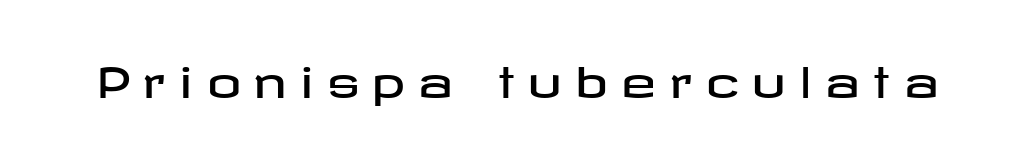
Q: Is the text italic (slanted)? A: No, it is upright.
Q: Is the typeface a serif or a sans-serif typeface? A: Sans-serif.
Q: Is the text underlined? A: No.
Q: Is the spacing between letters normal or unusually wide? A: Unusually wide.
Q: Width (condensed, normal, or wide)? A: Wide.
Q: Stroke contrast? A: Low.
Q: x-height? A: Medium.
